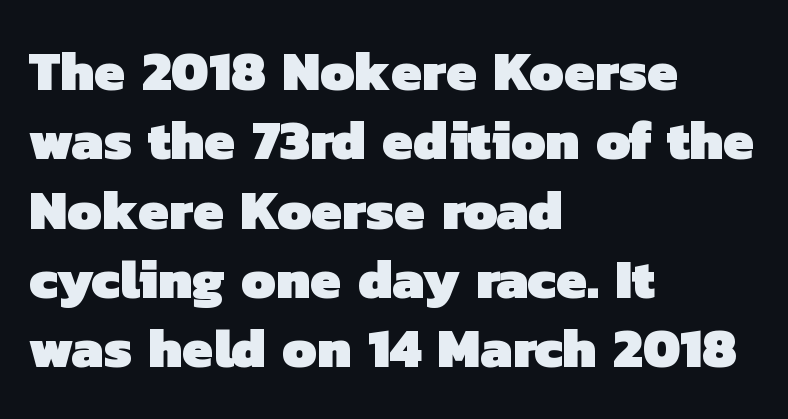
Q: Is the text bold? A: Yes.
Q: Is the typeface a serif or a sans-serif typeface? A: Sans-serif.
Q: Is the text underlined? A: No.
Q: How is the paragraph aligned? A: Left-aligned.
Q: Is the spacing between letters normal or unusually wide? A: Normal.
Q: Is the spacing between lines tight, normal or loose? A: Normal.
Q: Width (condensed, normal, or wide)? A: Normal.
Q: Stroke contrast? A: Low.
Q: x-height? A: Medium.
Q: Monospaced? A: No.
